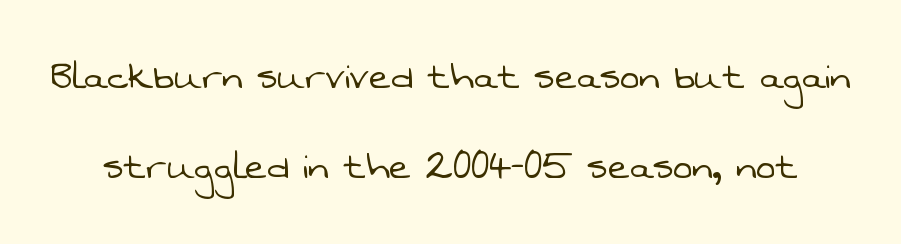
The image shows 46 px light sans-serif type; set loose line spacing (1.95x), normal letter spacing, not underlined; low stroke contrast and a medium x-height.
